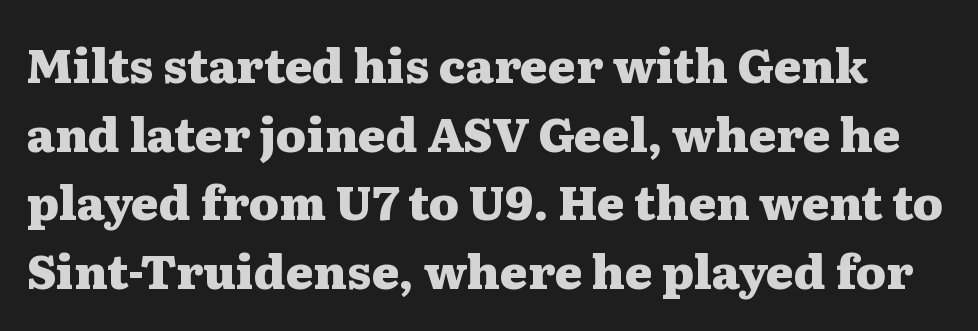
Q: Is the text bold? A: Yes.
Q: Is the text italic (slanted)? A: No, it is upright.
Q: Is the typeface a serif or a sans-serif typeface? A: Serif.
Q: Is the text underlined? A: No.
Q: Is the spacing between letters normal or unusually wide? A: Normal.
Q: Is the spacing between lines tight, normal or loose? A: Normal.
Q: Width (condensed, normal, or wide)? A: Wide.
Q: Stroke contrast? A: Medium.
Q: x-height? A: Medium.
Q: Monospaced? A: No.
